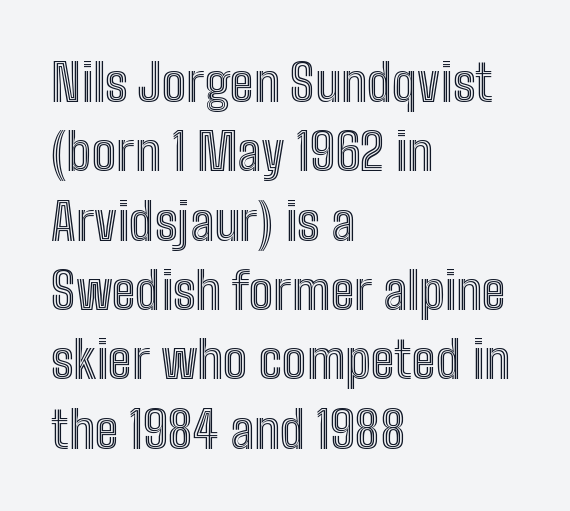
Q: Is the text italic (slanted)? A: No, it is upright.
Q: Is the text underlined? A: No.
Q: How is the paragraph aligned? A: Left-aligned.
Q: Is the spacing between letters normal or unusually wide? A: Normal.
Q: Is the spacing between lines tight, normal or loose? A: Normal.
Q: Width (condensed, normal, or wide)? A: Condensed.
Q: x-height? A: Medium.
Q: Monospaced? A: No.
